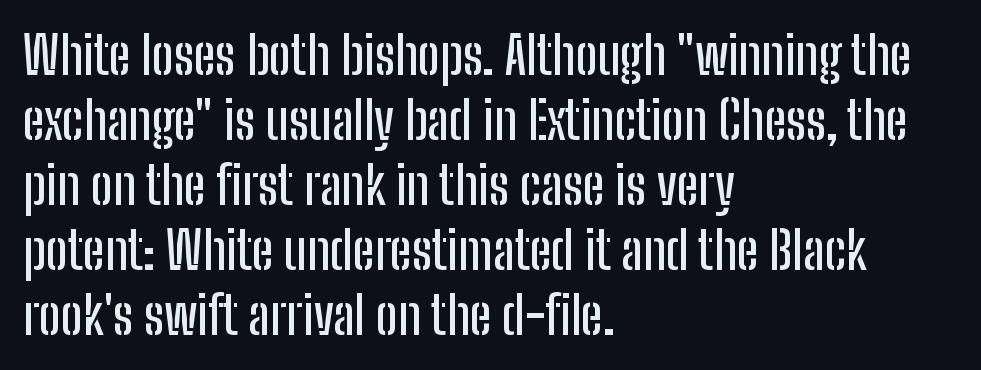
{"serif": "no", "italic": "no", "width": "condensed", "stroke_contrast": "low", "x_height": "medium", "monospaced": "no", "underline": "no", "align": "left", "line_spacing": "normal", "line_spacing_ratio": 1.25, "letter_spacing": "normal", "letter_spacing_em": 0.0, "glyph_px": 52}
